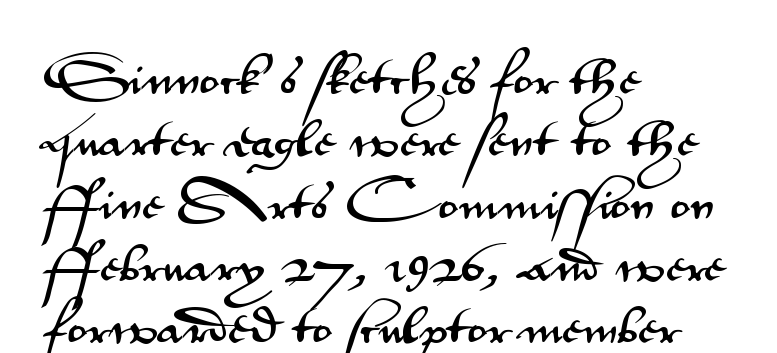
{"serif": "no", "width": "wide", "stroke_contrast": "medium", "x_height": "small", "monospaced": "no", "underline": "no", "align": "left", "line_spacing": "normal", "line_spacing_ratio": 1.52, "letter_spacing": "normal", "letter_spacing_em": 0.0, "glyph_px": 41}
